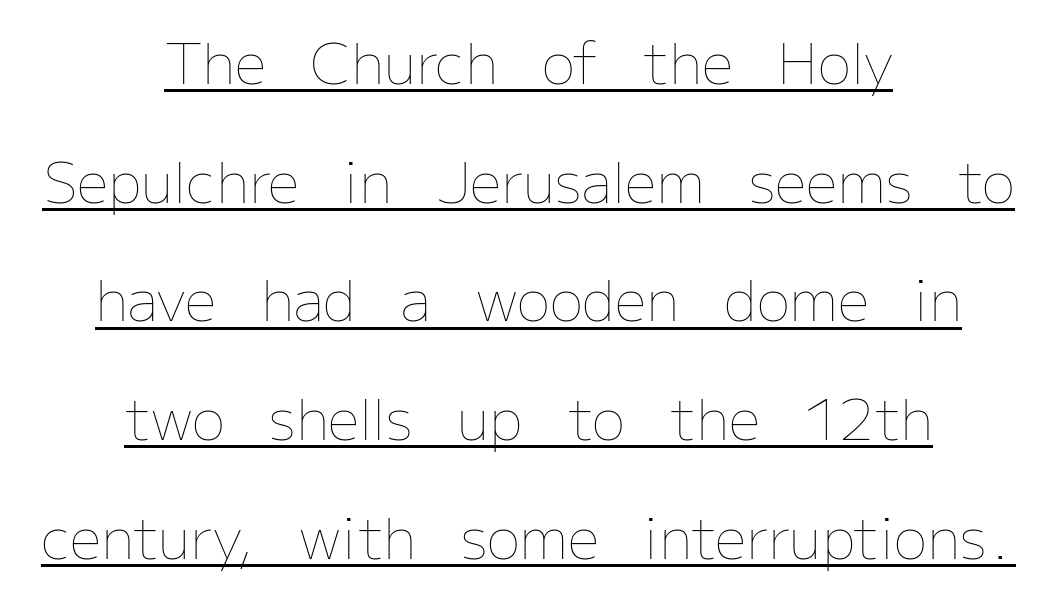
Q: Is the text bold? A: No.
Q: Is the text italic (slanted)? A: No, it is upright.
Q: Is the text underlined? A: Yes.
Q: How is the paragraph aligned? A: Centered.
Q: Is the spacing between letters normal or unusually wide? A: Normal.
Q: Is the spacing between lines tight, normal or loose? A: Loose.
Q: Width (condensed, normal, or wide)? A: Normal.
Q: Stroke contrast? A: Low.
Q: x-height? A: Medium.
Q: Monospaced? A: No.
